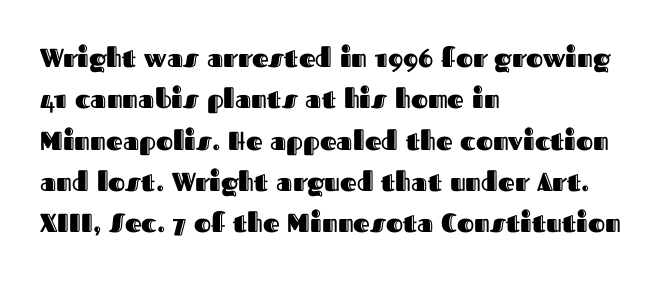
Honestly, there is no underline to notice here at all. Nothing unusual about the tracking: characters are spaced as the font intends. These lines stack with their left ends in a neat column. Posture: vertical. Normally led — the rows are evenly, conventionally spaced.
